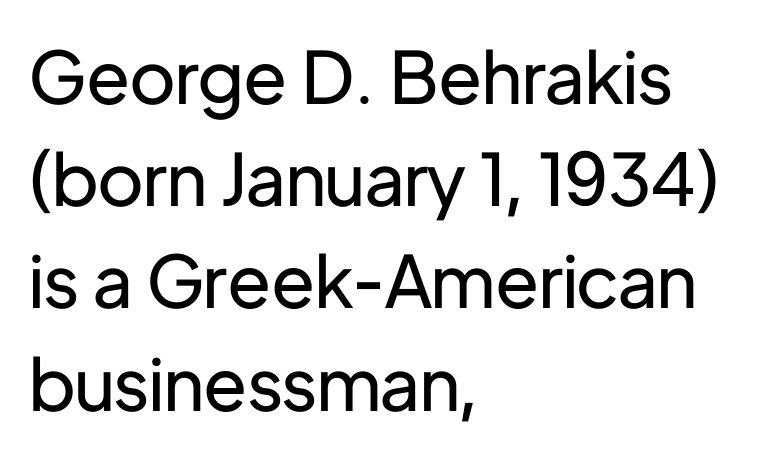
{"serif": "no", "italic": "no", "bold": "no", "weight": "regular", "width": "normal", "stroke_contrast": "low", "x_height": "medium", "monospaced": "no", "underline": "no", "align": "left", "line_spacing": "normal", "line_spacing_ratio": 1.42, "letter_spacing": "normal", "letter_spacing_em": 0.0, "glyph_px": 72}
